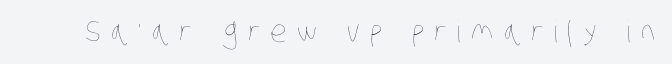
You could only call the tracking loose — the letters float apart. These lines are rendered in a variable-pitch font. Nobody drew a line under any word here. The typesetting does not lean heavy: it is not bold.
